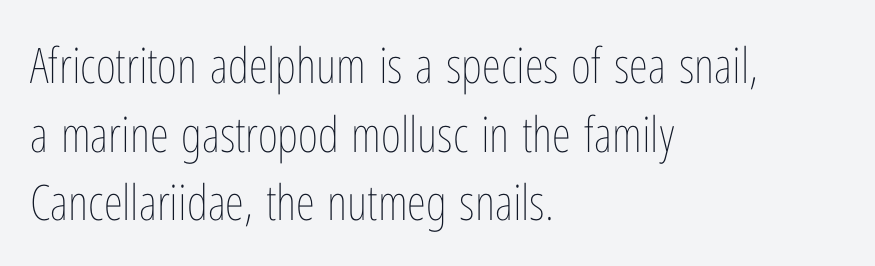
{"italic": "no", "bold": "no", "weight": "thin", "width": "condensed", "stroke_contrast": "low", "x_height": "medium", "monospaced": "no", "underline": "no", "align": "left", "line_spacing": "normal", "line_spacing_ratio": 1.4, "letter_spacing": "normal", "letter_spacing_em": 0.0, "glyph_px": 49}
